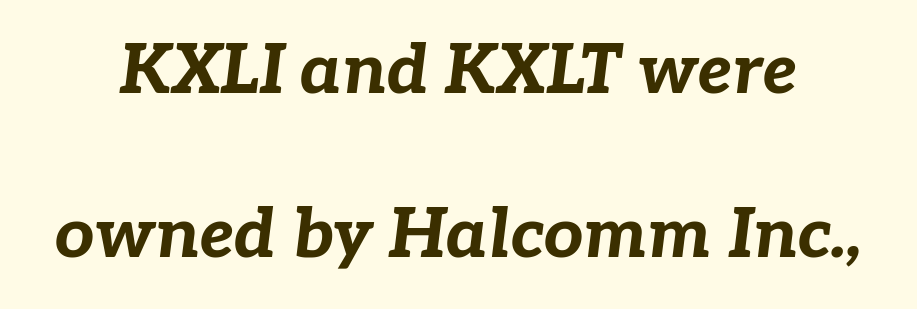
The image shows 69 px bold type, italic (leaning right); set loose line spacing (2.38x), normal letter spacing, not underlined; low stroke contrast and a medium x-height.
